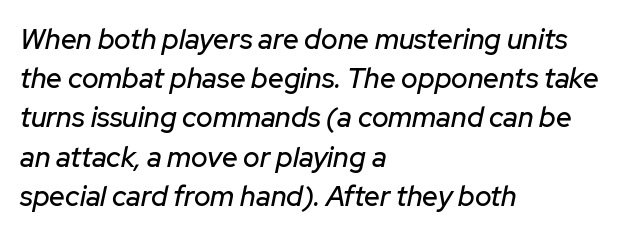
{"italic": "yes", "lean": "right", "slant_degrees": 12, "width": "normal", "stroke_contrast": "low", "x_height": "medium", "monospaced": "no", "underline": "no", "align": "left", "line_spacing": "normal", "line_spacing_ratio": 1.4, "letter_spacing": "normal", "letter_spacing_em": 0.0, "glyph_px": 28}
